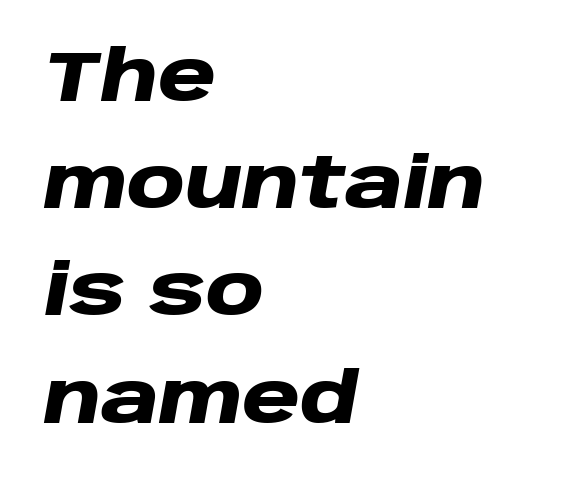
Q: Is the text bold? A: Yes.
Q: Is the text italic (slanted)? A: Yes, it leans right by about 10 degrees.
Q: Is the text underlined? A: No.
Q: How is the paragraph aligned? A: Left-aligned.
Q: Is the spacing between letters normal or unusually wide? A: Normal.
Q: Is the spacing between lines tight, normal or loose? A: Normal.
Q: Width (condensed, normal, or wide)? A: Wide.
Q: Stroke contrast? A: Low.
Q: x-height? A: Large.
Q: Monospaced? A: No.
